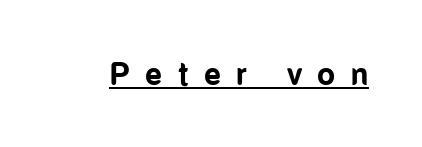
Q: Is the text bold? A: Yes.
Q: Is the text italic (slanted)? A: No, it is upright.
Q: Is the typeface a serif or a sans-serif typeface? A: Sans-serif.
Q: Is the text underlined? A: Yes.
Q: Is the spacing between letters normal or unusually wide? A: Unusually wide.
Q: Width (condensed, normal, or wide)? A: Condensed.
Q: Stroke contrast? A: Low.
Q: x-height? A: Medium.
Q: Monospaced? A: No.
